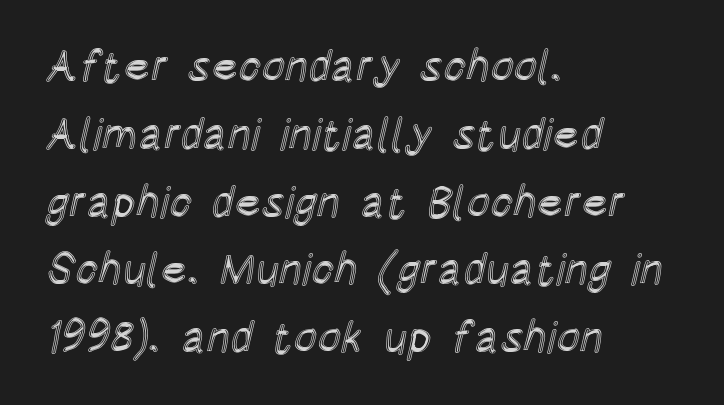
Q: Is the text italic (slanted)? A: Yes.
Q: Is the text underlined? A: No.
Q: How is the paragraph aligned? A: Left-aligned.
Q: Is the spacing between letters normal or unusually wide? A: Normal.
Q: Is the spacing between lines tight, normal or loose? A: Normal.
Q: Width (condensed, normal, or wide)? A: Condensed.
Q: x-height? A: Large.
Q: Monospaced? A: No.
